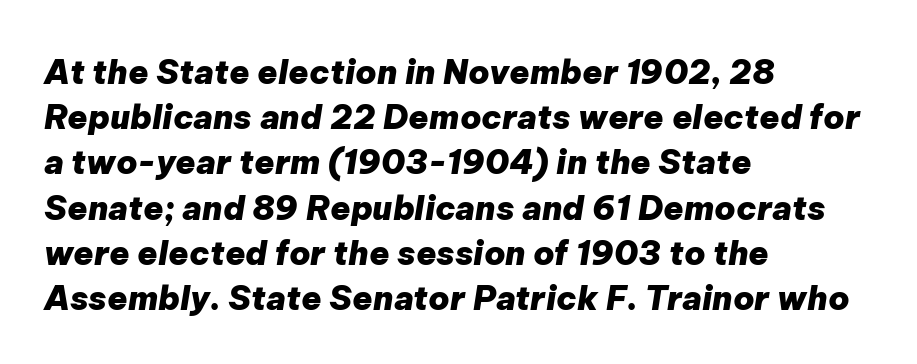
Stroke thickness is high; the sample reads as a true bold. The compositor pushed each line to the left boundary. Looks like regular typesetting: each glyph gets only the width it needs. Only glyphs here, with clear space below each row. The rendering applies a slant to the glyphs. Look at the tracking — it's just the regular setting, nothing added.
